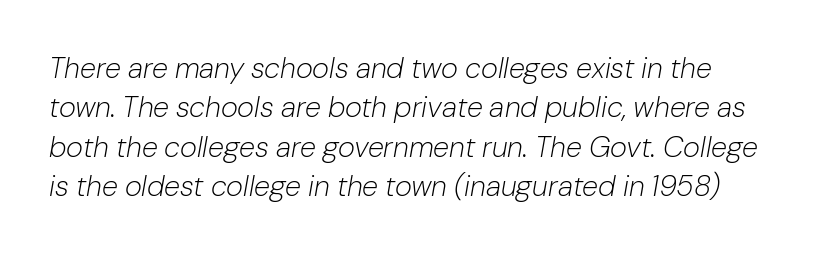
The image shows 29 px light type, italic (leaning right); set normal line spacing (1.36x), normal letter spacing, not underlined; low stroke contrast and a medium x-height.
